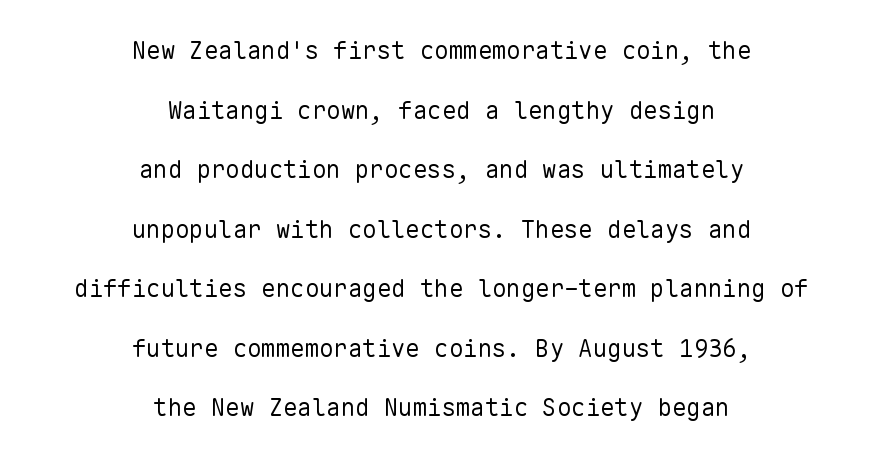
The image shows 24 px text type, upright; set centered, loose line spacing (2.48x), normal letter spacing, not underlined.
